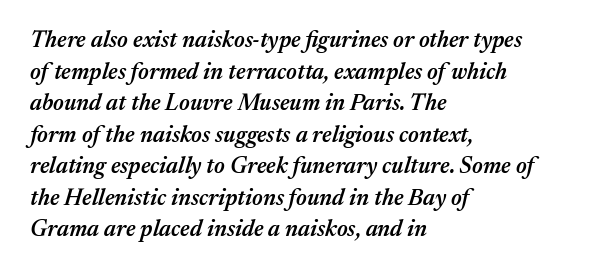
Q: Is the text bold? A: Semi-bold.
Q: Is the text italic (slanted)? A: Yes, it leans right by about 17 degrees.
Q: Is the text underlined? A: No.
Q: How is the paragraph aligned? A: Left-aligned.
Q: Is the spacing between letters normal or unusually wide? A: Normal.
Q: Is the spacing between lines tight, normal or loose? A: Normal.
